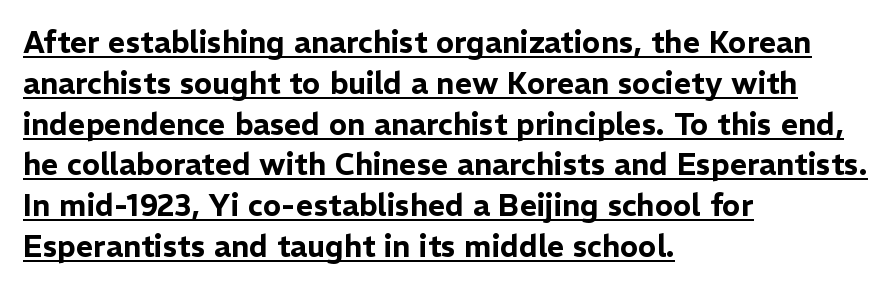
{"serif": "no", "italic": "no", "width": "normal", "stroke_contrast": "low", "x_height": "medium", "monospaced": "no", "underline": "yes", "align": "left", "line_spacing": "normal", "line_spacing_ratio": 1.36, "letter_spacing": "normal", "letter_spacing_em": 0.0, "glyph_px": 30}
